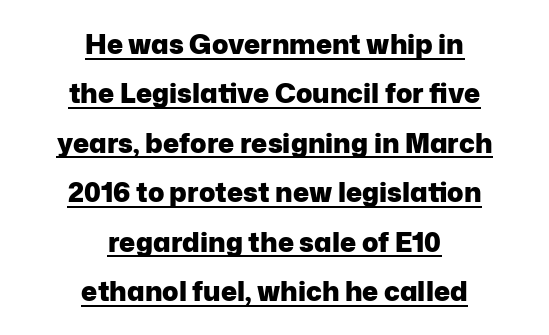
Beneath each row of characters lies a ruled line. The lines are quadded center. Short note: letters normally spaced. Pretty heavy lettering here — definitely bold.
